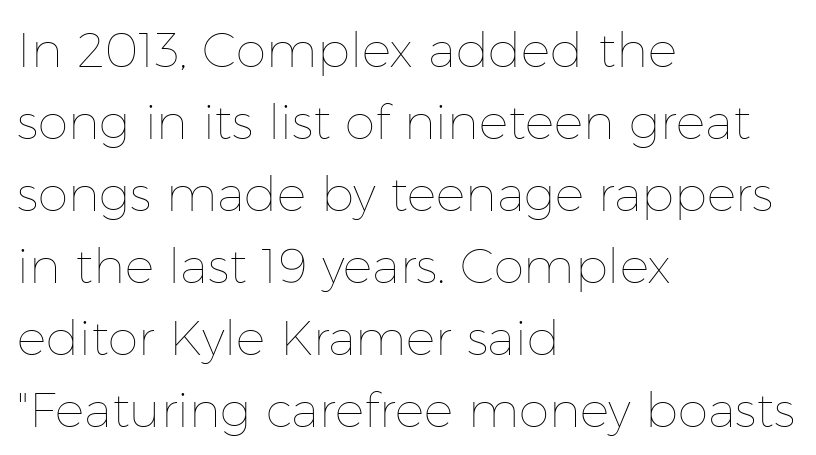
Q: Is the text bold? A: No.
Q: Is the text italic (slanted)? A: No, it is upright.
Q: Is the text underlined? A: No.
Q: How is the paragraph aligned? A: Left-aligned.
Q: Is the spacing between letters normal or unusually wide? A: Normal.
Q: Is the spacing between lines tight, normal or loose? A: Normal.
Q: Width (condensed, normal, or wide)? A: Normal.
Q: Stroke contrast? A: Low.
Q: x-height? A: Medium.
Q: Monospaced? A: No.
